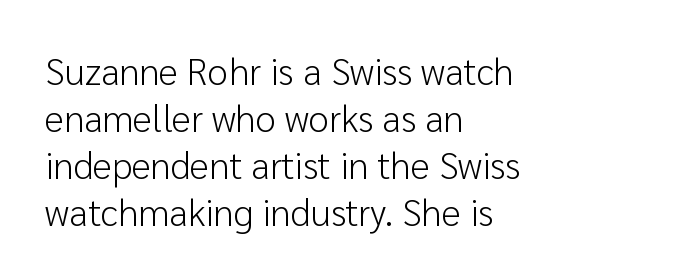
No heavy texture on the line: the type isn't bold. The compositor pushed each line to the left boundary. Vertical strokes here are truly vertical. The rendering uses a moderate line-height, typical for paragraphs. Here the designer chose a conventional face with non-uniform glyph widths.
